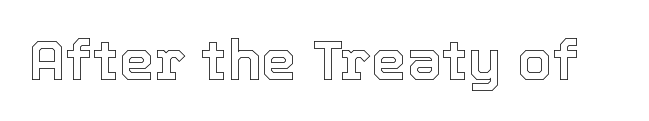
Italic: no, the glyphs are upright roman. Varying glyph widths throughout — classic text-font behaviour. Default kerning and tracking; the words read as compact shapes. The baseline area is clear.
